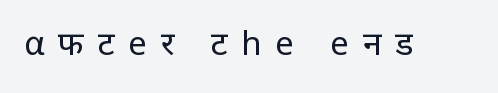
Rendered with straight, roman letterforms. The baseline area is clear. Compared with typical body copy, the letter spacing here is much looser. Varying glyph widths throughout — classic text-font behaviour. Check where the strokes stop: nothing finishes them off — pure sans. No letter is thick-stroked: the sample isn't bold.
